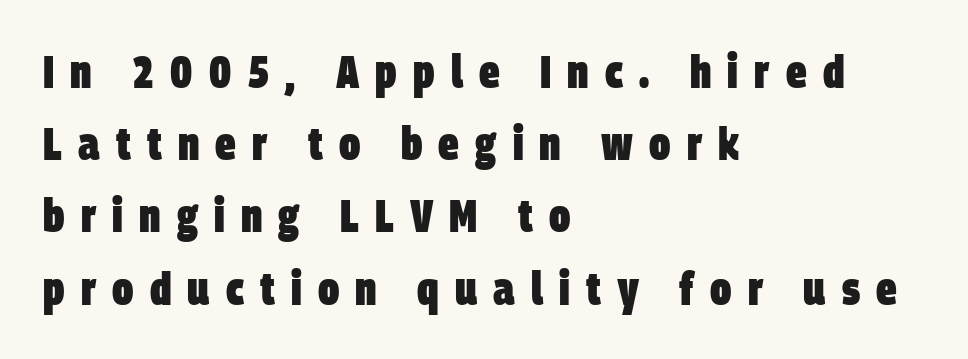
Classification — sans serif. The gaps between neighbouring characters are conspicuously large. Typeset ragged right — the left edge is the straight one. This sample has the flowing, uneven cadence of proportional lettering.
